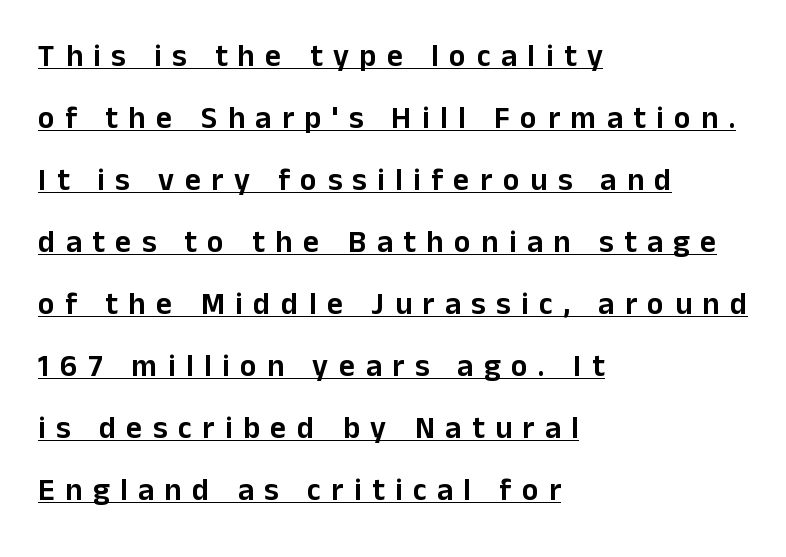
The image shows 31 px sans-serif type, upright; set left-aligned, loose line spacing (2.0x), unusually wide letter spacing (+0.34 em), underlined; low stroke contrast and a medium x-height.
